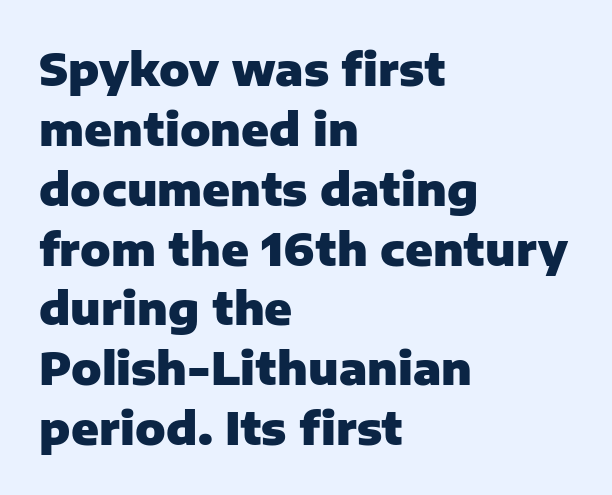
All the whitespace from short lines collects on the right. Inter-character spacing is left at the font's built-in metrics. The face used here is proportionally spaced, like ordinary book or web type. Each new line begins a customary step beneath the previous one. A dark, heavy texture on the line: the type is bold. Nope, no serifs anywhere on these letters.
